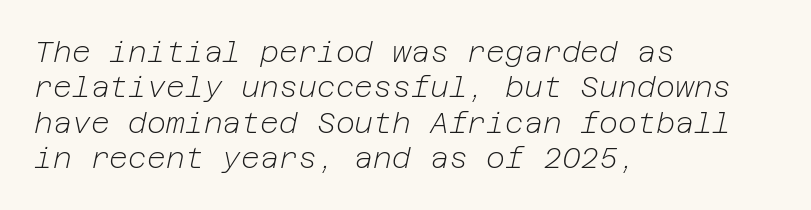
Q: Is the text bold? A: No.
Q: Is the text italic (slanted)? A: Yes, it leans right by about 12 degrees.
Q: Is the text underlined? A: No.
Q: How is the paragraph aligned? A: Left-aligned.
Q: Is the spacing between letters normal or unusually wide? A: Normal.
Q: Width (condensed, normal, or wide)? A: Normal.
Q: Stroke contrast? A: Low.
Q: x-height? A: Medium.
